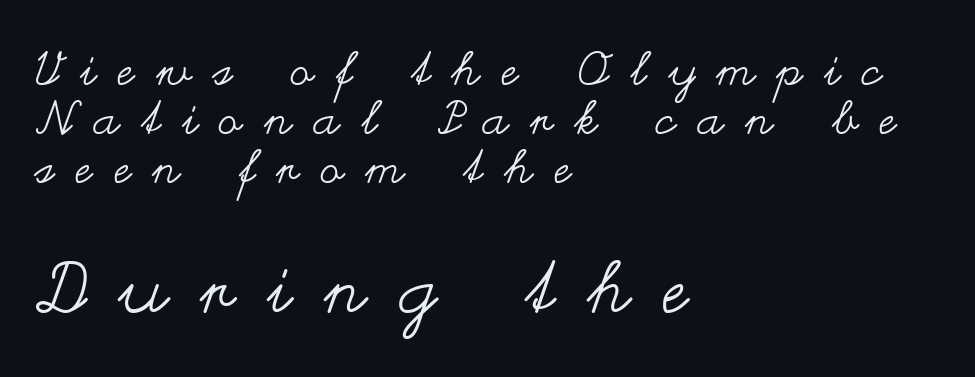
Q: Is the text bold? A: No.
Q: Is the text italic (slanted)? A: Yes.
Q: Is the text underlined? A: No.
Q: How is the paragraph aligned? A: Left-aligned.
Q: Is the spacing between letters normal or unusually wide? A: Unusually wide.
Q: Is the spacing between lines tight, normal or loose? A: Tight.
Q: Which block of text is set in a larger size, the first (top) or the second (bottom)? A: The second (bottom) one.
Q: Width (condensed, normal, or wide)? A: Wide.
Q: Stroke contrast? A: Medium.
Q: x-height? A: Small.
Q: Monospaced? A: No.
